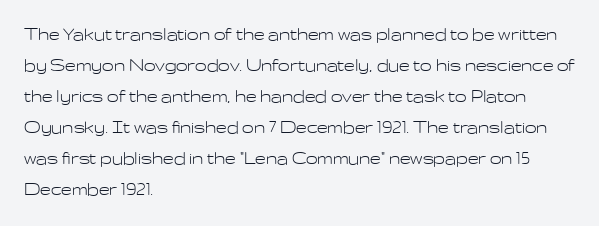
The image shows 21 px text type, upright; set left-aligned, normal line spacing (1.48x), normal letter spacing, not underlined.
